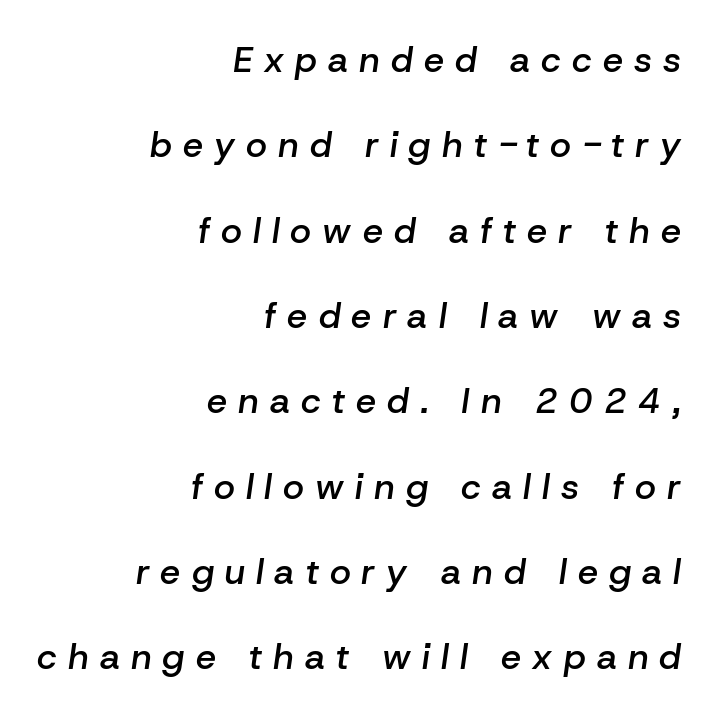
{"italic": "yes", "lean": "right", "slant_degrees": 8, "bold": "semi", "weight": "semibold", "width": "normal", "stroke_contrast": "low", "x_height": "medium", "monospaced": "no", "underline": "no", "align": "right", "line_spacing": "loose", "line_spacing_ratio": 2.37, "letter_spacing": "wide", "letter_spacing_em": 0.31, "glyph_px": 36}
